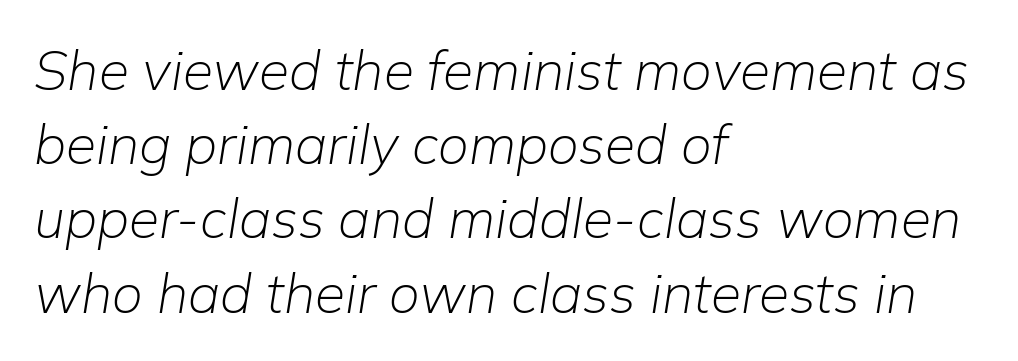
The image shows 55 px light type, italic (leaning right); set left-aligned, normal line spacing (1.35x), normal letter spacing, not underlined; low stroke contrast and a medium x-height.
